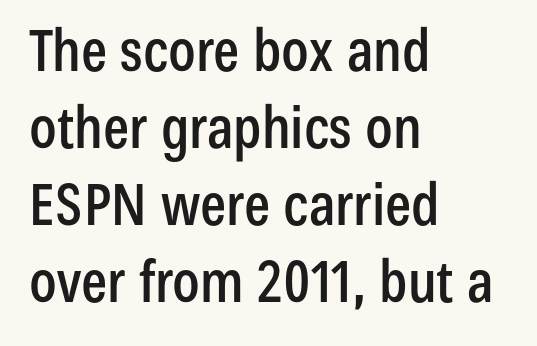
Q: Is the text italic (slanted)? A: No, it is upright.
Q: Is the typeface a serif or a sans-serif typeface? A: Sans-serif.
Q: Is the text underlined? A: No.
Q: How is the paragraph aligned? A: Left-aligned.
Q: Is the spacing between letters normal or unusually wide? A: Normal.
Q: Is the spacing between lines tight, normal or loose? A: Normal.
Q: Width (condensed, normal, or wide)? A: Condensed.
Q: Stroke contrast? A: Low.
Q: x-height? A: Medium.
Q: Monospaced? A: No.
